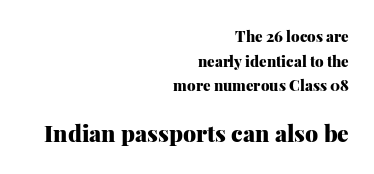
{"italic": "no", "bold": "yes", "underline": "no", "align": "right", "line_spacing": "normal", "line_spacing_ratio": 1.64, "letter_spacing": "normal", "letter_spacing_em": 0.0, "larger_block": "second", "size_ratio": 1.53, "glyph_px": 23}
